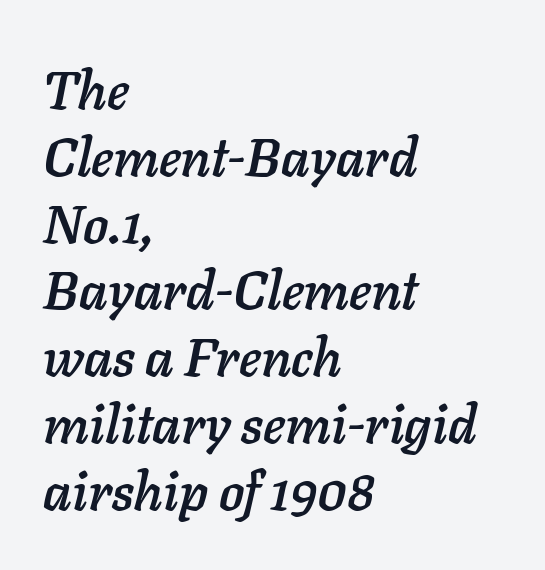
Q: Is the text italic (slanted)? A: Yes, it leans right by about 11 degrees.
Q: Is the text underlined? A: No.
Q: How is the paragraph aligned? A: Left-aligned.
Q: Is the spacing between letters normal or unusually wide? A: Normal.
Q: Is the spacing between lines tight, normal or loose? A: Normal.
Q: Width (condensed, normal, or wide)? A: Normal.
Q: Stroke contrast? A: Low.
Q: x-height? A: Medium.
Q: Monospaced? A: No.
